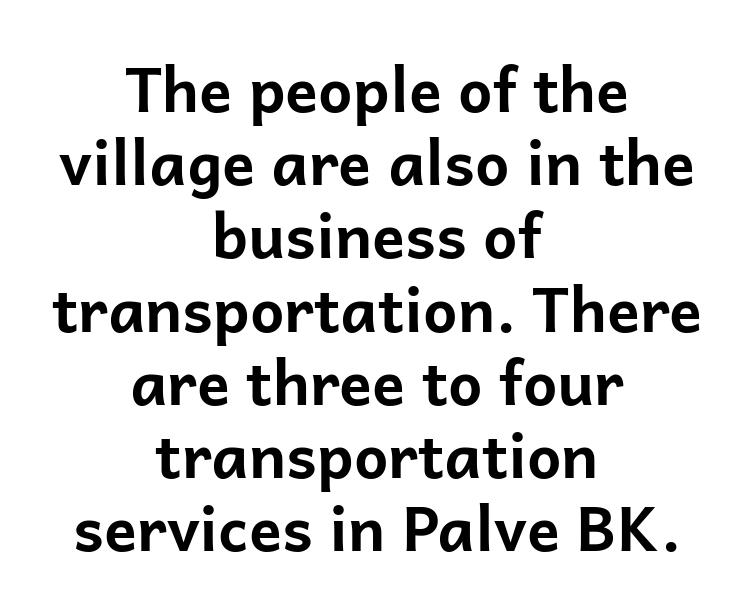
Q: Is the text bold? A: Yes.
Q: Is the text italic (slanted)? A: No, it is upright.
Q: Is the typeface a serif or a sans-serif typeface? A: Sans-serif.
Q: Is the text underlined? A: No.
Q: How is the paragraph aligned? A: Centered.
Q: Is the spacing between letters normal or unusually wide? A: Normal.
Q: Width (condensed, normal, or wide)? A: Normal.
Q: Stroke contrast? A: Low.
Q: x-height? A: Medium.
Q: Monospaced? A: No.
